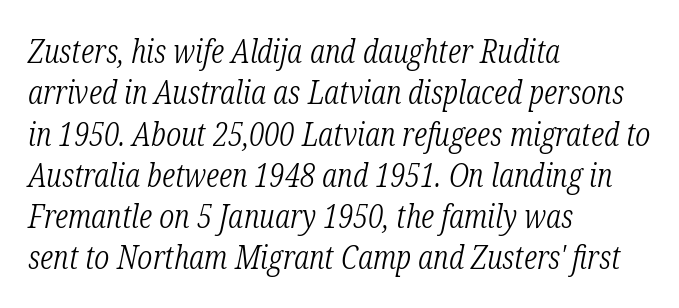
{"serif": "yes", "italic": "yes", "lean": "right", "slant_degrees": 12, "bold": "no", "weight": "light", "width": "condensed", "stroke_contrast": "low", "x_height": "medium", "monospaced": "no", "underline": "no", "align": "left", "line_spacing": "normal", "line_spacing_ratio": 1.29, "letter_spacing": "normal", "letter_spacing_em": 0.0, "glyph_px": 32}
